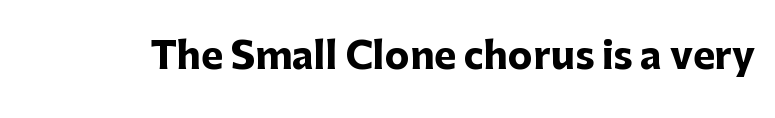
The image shows 37 px heavy sans-serif type, upright; set normal letter spacing, not underlined; low stroke contrast and a medium x-height.
